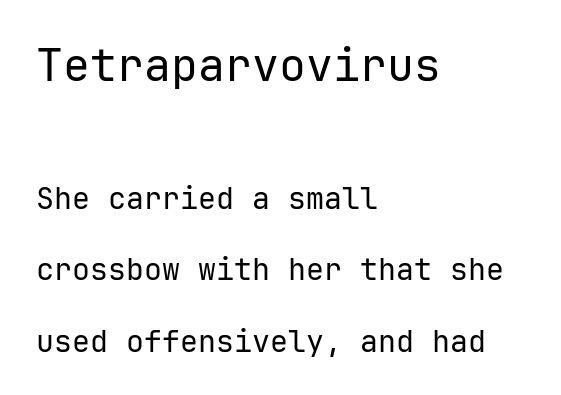
{"serif": "no", "italic": "no", "bold": "no", "weight": "regular", "width": "normal", "stroke_contrast": "low", "x_height": "medium", "monospaced": "yes", "underline": "no", "align": "left", "line_spacing": "loose", "line_spacing_ratio": 2.38, "letter_spacing": "normal", "letter_spacing_em": 0.0, "larger_block": "first", "size_ratio": 1.5, "glyph_px": 45}
